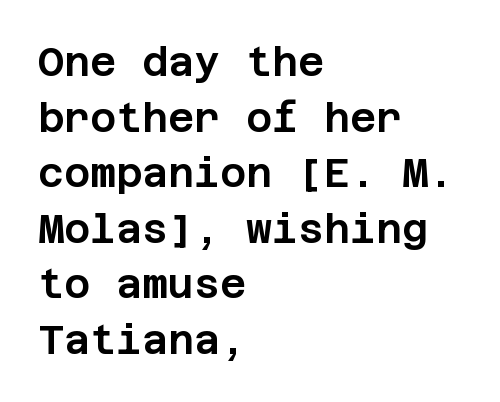
The axis of the letterforms is exactly vertical. No word sits above an underline. You can tell from the bare stems that sans-serif type was used. The rows are spaced the way most documents space them. There is no visible air inserted between adjacent glyphs. One-word summary of the alignment: left.
